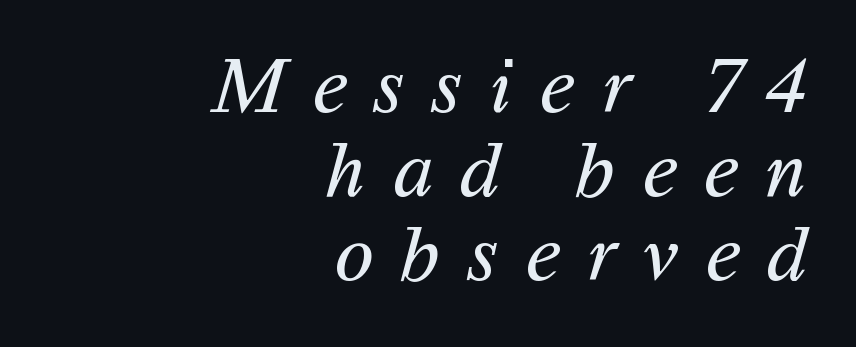
{"serif": "no", "bold": "no", "weight": "regular", "width": "normal", "stroke_contrast": "medium", "x_height": "medium", "monospaced": "no", "underline": "no", "align": "right", "line_spacing": "tight", "line_spacing_ratio": 1.05, "letter_spacing": "wide", "letter_spacing_em": 0.35, "glyph_px": 80}
